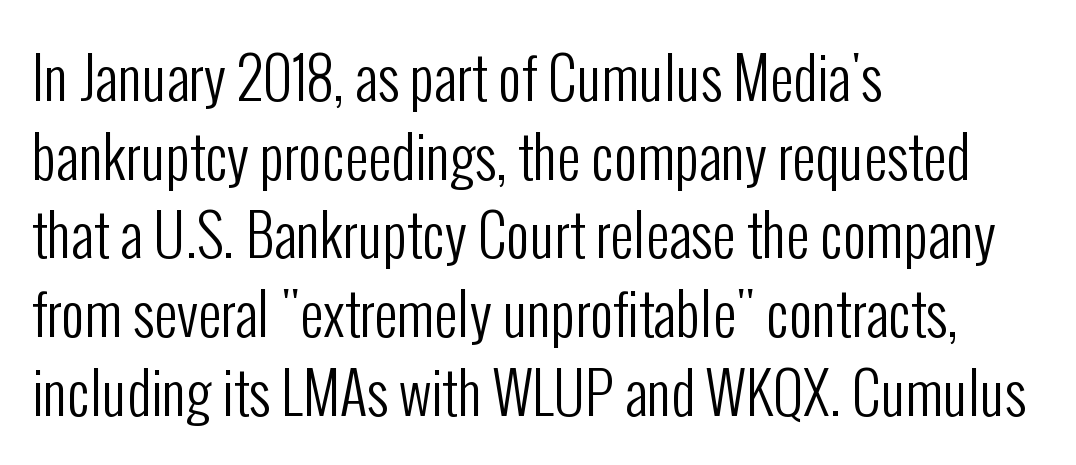
{"serif": "no", "italic": "no", "bold": "no", "weight": "regular", "width": "condensed", "stroke_contrast": "low", "x_height": "medium", "monospaced": "no", "underline": "no", "align": "left", "line_spacing": "normal", "line_spacing_ratio": 1.38, "letter_spacing": "normal", "letter_spacing_em": 0.0, "glyph_px": 57}
